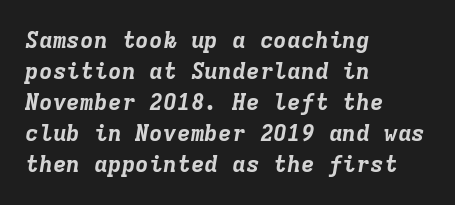
Q: Is the text bold? A: Yes.
Q: Is the text italic (slanted)? A: Yes, it leans right by about 9 degrees.
Q: Is the text underlined? A: No.
Q: How is the paragraph aligned? A: Left-aligned.
Q: Is the spacing between letters normal or unusually wide? A: Normal.
Q: Is the spacing between lines tight, normal or loose? A: Normal.
